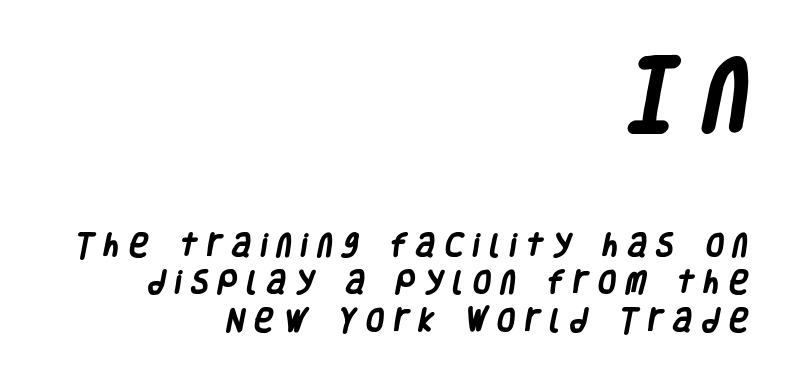
Here the glyphs are tracked loosely, breaking word shapes into spaced letters. Do the characters align in a grid? No, the font is proportional. Each letter's strokes conclude bluntly, with no projecting serifs. Leftover space on each line is placed entirely before the opening word.
